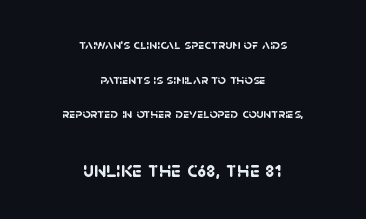
If you folded the block vertically in half, each line would mirror itself in length. Emphasis by weight is at full strength: bold. Look at the glyph heights: the lower group is clearly the bigger setting. Descender tails drop into unmarked territory.
